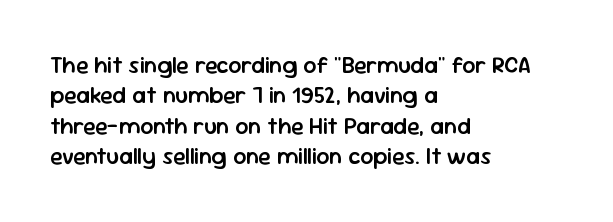
{"italic": "no", "bold": "semi", "underline": "no", "align": "left", "line_spacing": "normal", "line_spacing_ratio": 1.32, "letter_spacing": "normal", "letter_spacing_em": 0.0, "glyph_px": 23}
